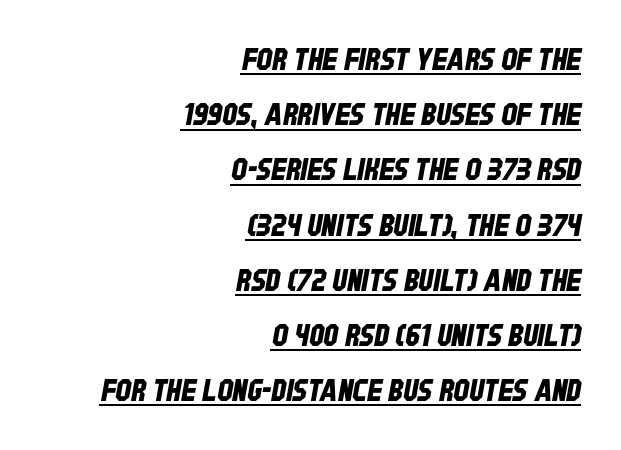
{"serif": "no", "width": "condensed", "stroke_contrast": "low", "x_height": "large", "monospaced": "no", "underline": "yes", "align": "right", "line_spacing_ratio": 1.78, "letter_spacing": "normal", "letter_spacing_em": 0.0, "glyph_px": 31}
